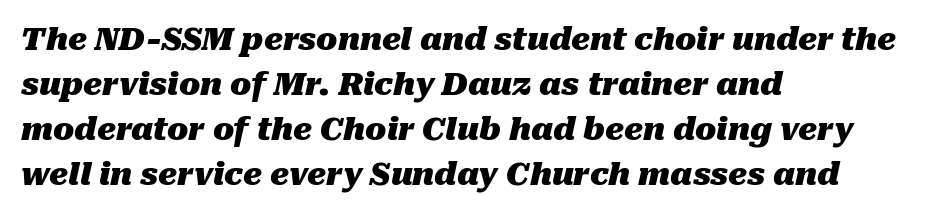
The image shows 31 px heavy type, italic (leaning right); set left-aligned, normal line spacing (1.45x), normal letter spacing, not underlined; medium stroke contrast and a medium x-height.
